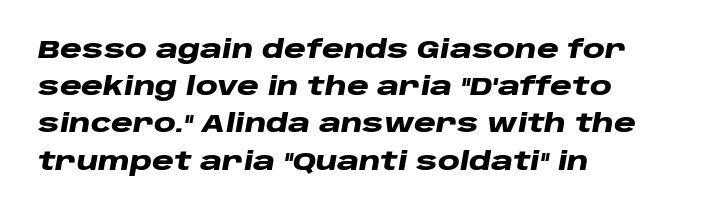
The image shows 25 px bold type, italic (leaning right); set left-aligned, normal line spacing (1.49x), normal letter spacing, not underlined.
